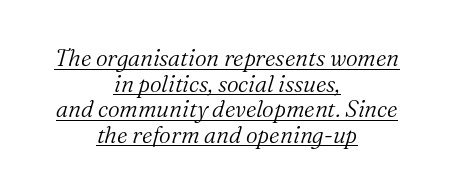
The image shows 23 px text type, italic (leaning right); set centered, tight line spacing (1.11x), normal letter spacing, underlined.
